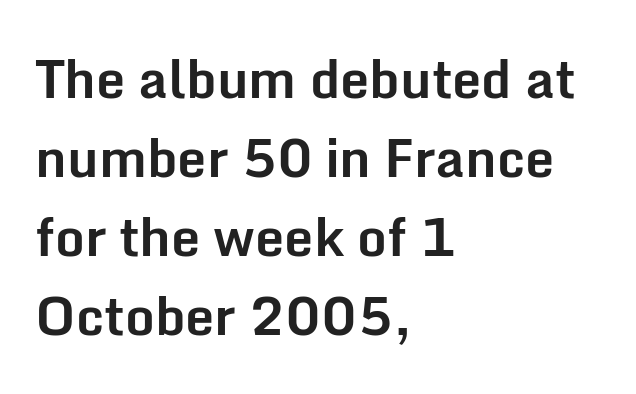
Spacing verdict: proportional, widths tailored to each character. Heavy-handed strokes throughout: this text is bold. Serif or sans? Sans — the stroke terminals are bare. Honestly, the letter spacing is just normal — you wouldn't notice it.
